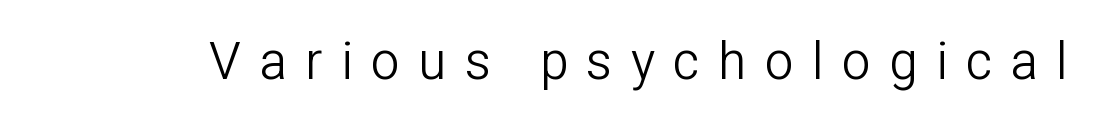
The baseline area is clear. Observe the absence of serifs on each vertical stroke in this sample. Proportional: the letters do not fall into vertical columns. Think standard paragraph weight, or any step lighter than that. Every character sits straight up, as roman type does.
